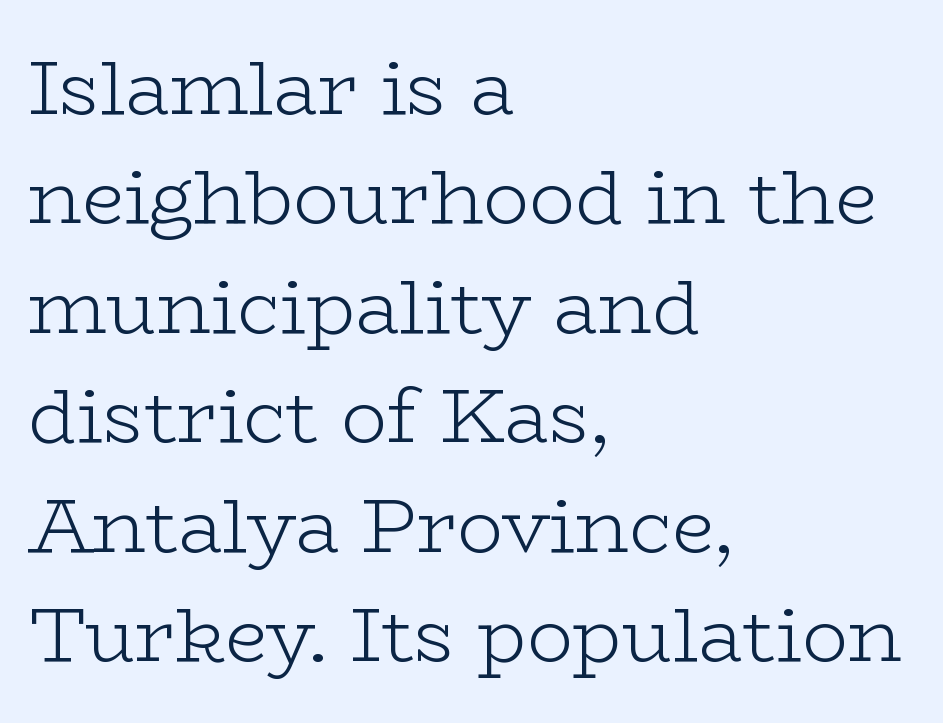
The image shows 76 px light, wide serif type, upright; set left-aligned, normal line spacing (1.44x), normal letter spacing, not underlined; low stroke contrast and a medium x-height.
